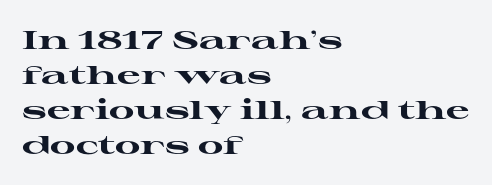
The image shows 26 px bold type, upright; set left-aligned, normal line spacing (1.34x), normal letter spacing, not underlined.
